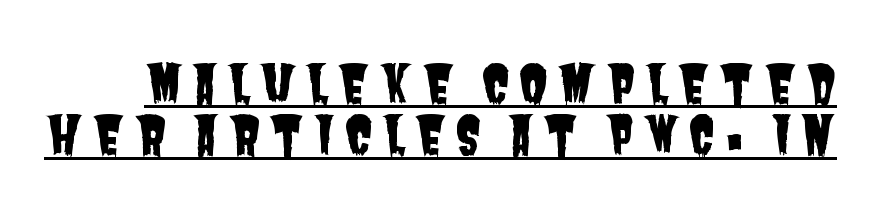
The image shows 52 px condensed sans-serif type; set tight line spacing (0.99x), underlined; low stroke contrast and a large x-height.
